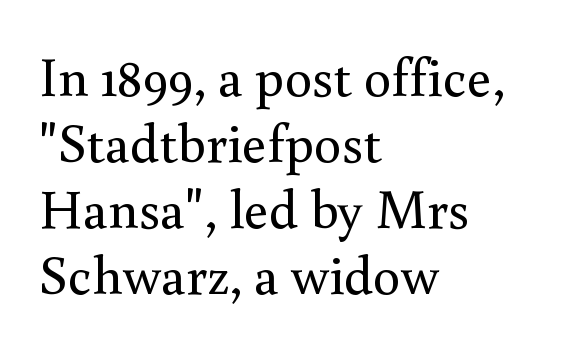
{"serif": "yes", "italic": "no", "bold": "no", "weight": "regular", "width": "normal", "stroke_contrast": "medium", "x_height": "small", "monospaced": "no", "underline": "no", "align": "left", "line_spacing_ratio": 1.2, "letter_spacing": "normal", "letter_spacing_em": 0.0, "glyph_px": 55}
